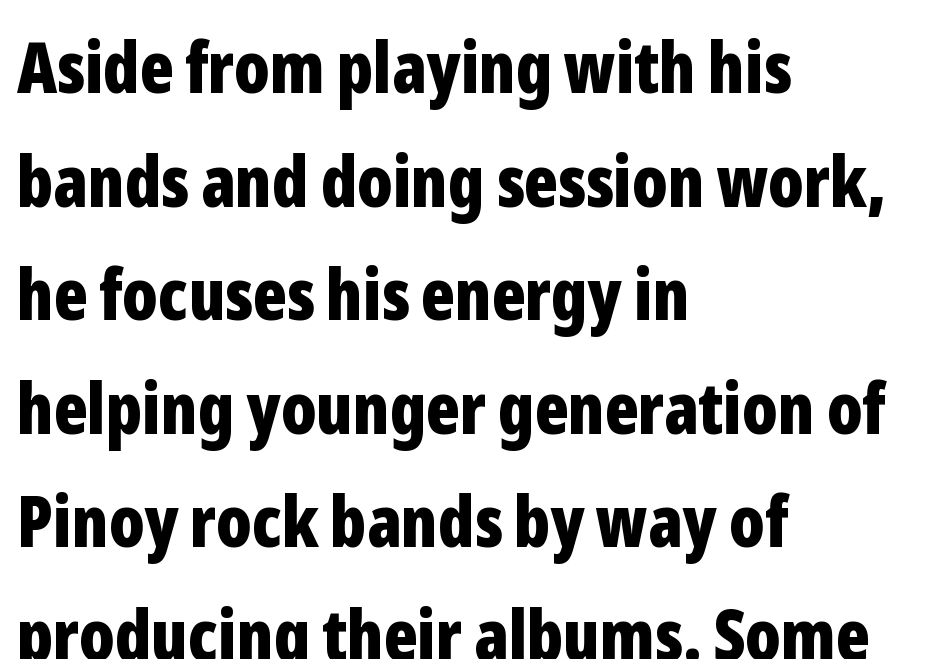
{"serif": "no", "italic": "no", "bold": "yes", "weight": "bold", "width": "condensed", "stroke_contrast": "low", "x_height": "medium", "monospaced": "no", "underline": "no", "align": "left", "line_spacing": "normal", "line_spacing_ratio": 1.6, "letter_spacing": "normal", "letter_spacing_em": 0.0, "glyph_px": 71}
